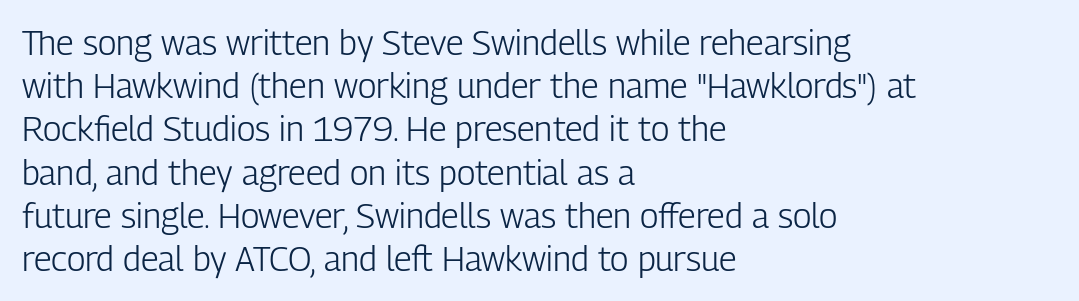
Q: Is the text bold? A: No.
Q: Is the text italic (slanted)? A: No, it is upright.
Q: Is the typeface a serif or a sans-serif typeface? A: Sans-serif.
Q: Is the text underlined? A: No.
Q: How is the paragraph aligned? A: Left-aligned.
Q: Is the spacing between letters normal or unusually wide? A: Normal.
Q: Is the spacing between lines tight, normal or loose? A: Normal.
Q: Width (condensed, normal, or wide)? A: Condensed.
Q: Stroke contrast? A: Low.
Q: x-height? A: Medium.
Q: Monospaced? A: No.
